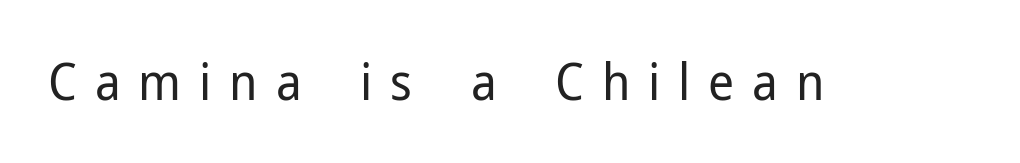
{"serif": "no", "italic": "no", "bold": "no", "weight": "regular", "width": "normal", "stroke_contrast": "low", "x_height": "medium", "monospaced": "no", "underline": "no", "letter_spacing": "wide", "letter_spacing_em": 0.35, "glyph_px": 51}
